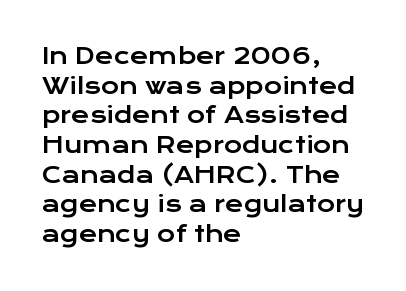
{"italic": "no", "underline": "no", "align": "left", "line_spacing": "normal", "line_spacing_ratio": 1.35, "letter_spacing": "normal", "letter_spacing_em": 0.0, "glyph_px": 22}
